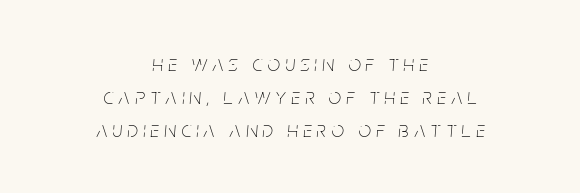
Q: Is the text bold? A: No.
Q: Is the text italic (slanted)? A: Yes, it leans right by about 5 degrees.
Q: Is the text underlined? A: No.
Q: How is the paragraph aligned? A: Centered.
Q: Is the spacing between letters normal or unusually wide? A: Unusually wide.
Q: Is the spacing between lines tight, normal or loose? A: Normal.
